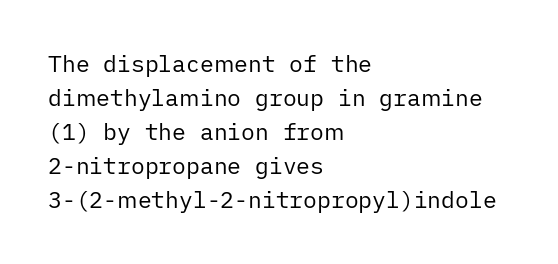
The image shows 23 px text type, upright; set left-aligned, normal line spacing (1.48x), normal letter spacing, not underlined.
